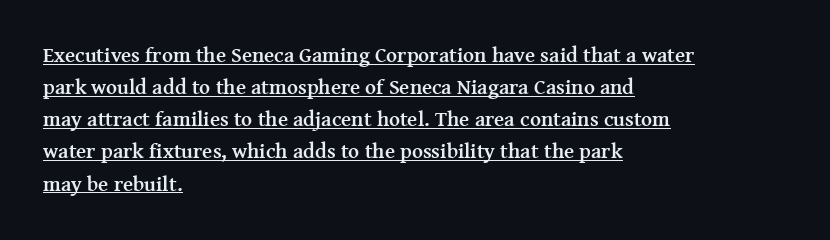
Between one letter and the next there's only the usual sliver of space. The lettering holds an erect, upright posture throughout. The rag falls on the right side of this text block. Does a line run under the words? Yes, clearly. The line-height multiplier appears to be the usual default.
